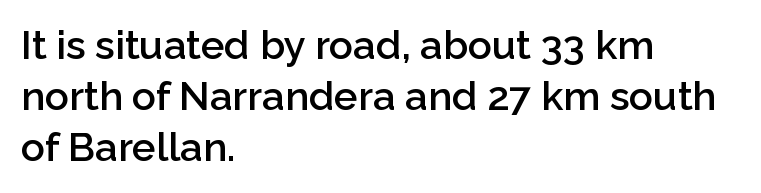
The image shows 40 px semibold sans-serif type, upright; set left-aligned, normal line spacing (1.28x), normal letter spacing, not underlined; low stroke contrast and a medium x-height.
